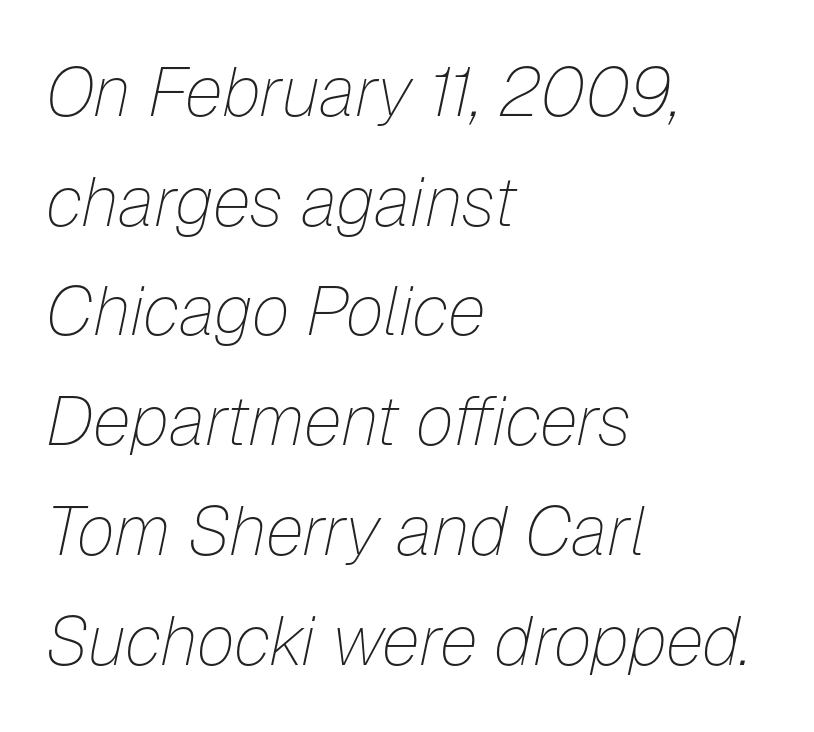
Q: Is the text bold? A: No.
Q: Is the text italic (slanted)? A: Yes, it leans right by about 12 degrees.
Q: Is the text underlined? A: No.
Q: How is the paragraph aligned? A: Left-aligned.
Q: Is the spacing between letters normal or unusually wide? A: Normal.
Q: Is the spacing between lines tight, normal or loose? A: Normal.
Q: Width (condensed, normal, or wide)? A: Normal.
Q: Stroke contrast? A: Low.
Q: x-height? A: Medium.
Q: Monospaced? A: No.
